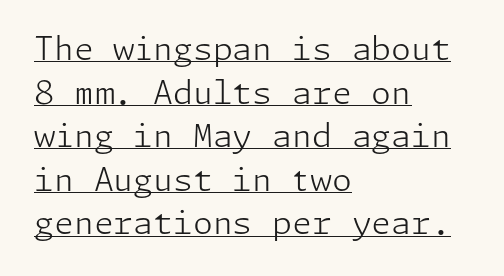
{"serif": "no", "italic": "no", "bold": "no", "weight": "light", "width": "normal", "stroke_contrast": "low", "x_height": "medium", "underline": "yes", "align": "left", "line_spacing": "normal", "line_spacing_ratio": 1.36, "letter_spacing": "normal", "letter_spacing_em": 0.0, "glyph_px": 32}
